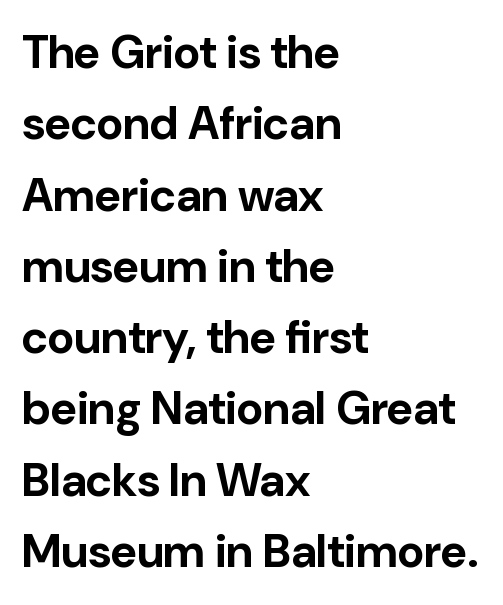
The image shows 46 px bold sans-serif type, upright; set left-aligned, normal line spacing (1.55x), normal letter spacing, not underlined; low stroke contrast and a medium x-height.
